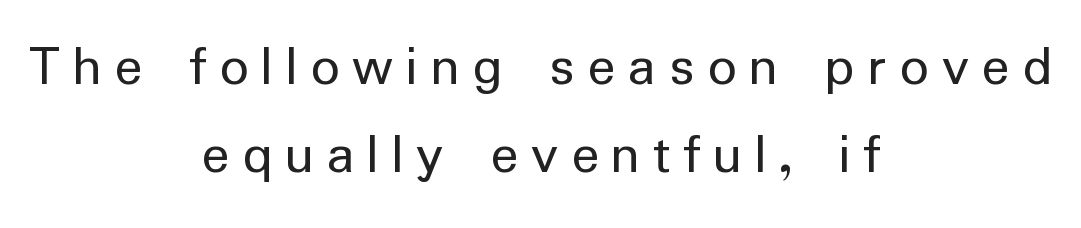
Q: Is the text bold? A: No.
Q: Is the text italic (slanted)? A: No, it is upright.
Q: Is the typeface a serif or a sans-serif typeface? A: Sans-serif.
Q: Is the text underlined? A: No.
Q: How is the paragraph aligned? A: Centered.
Q: Is the spacing between letters normal or unusually wide? A: Unusually wide.
Q: Is the spacing between lines tight, normal or loose? A: Normal.
Q: Width (condensed, normal, or wide)? A: Normal.
Q: Stroke contrast? A: Low.
Q: x-height? A: Medium.
Q: Monospaced? A: No.
